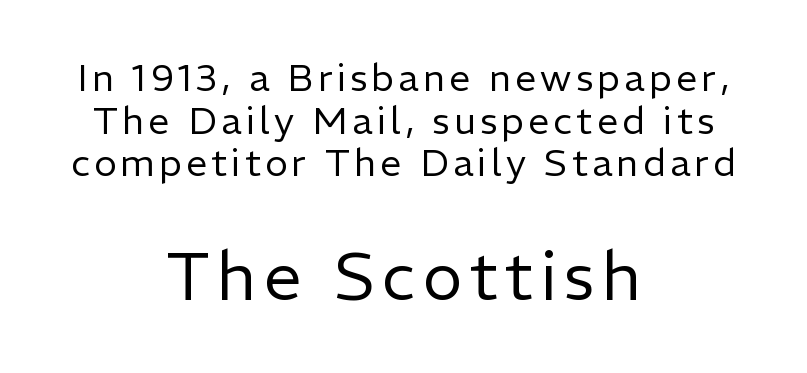
{"serif": "no", "italic": "no", "bold": "no", "weight": "regular", "width": "normal", "stroke_contrast": "low", "x_height": "medium", "monospaced": "no", "underline": "no", "align": "center", "line_spacing": "tight", "line_spacing_ratio": 1.12, "larger_block": "second", "size_ratio": 1.76, "glyph_px": 67}
